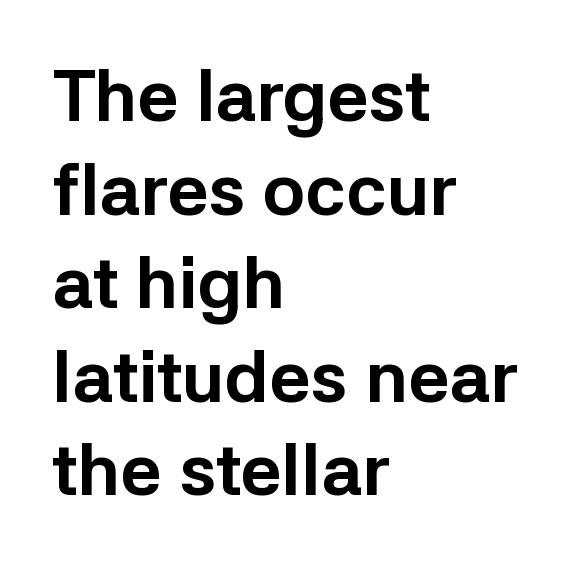
{"serif": "no", "italic": "no", "bold": "yes", "weight": "bold", "width": "normal", "stroke_contrast": "low", "x_height": "medium", "monospaced": "no", "underline": "no", "align": "left", "line_spacing": "normal", "line_spacing_ratio": 1.3, "letter_spacing": "normal", "letter_spacing_em": 0.0, "glyph_px": 72}
